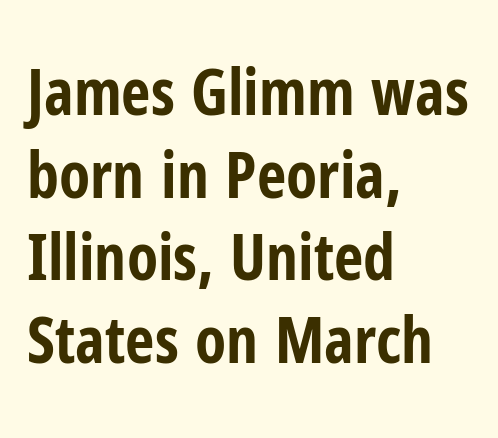
Every row of glyphs begins at an identical x-position on the left. The specimen reads as upright at a glance. The block of text has a typical density, with ordinary space between rows. Looks like regular typesetting: each glyph gets only the width it needs. The characters display no serif detailing; their extremities are plain.
